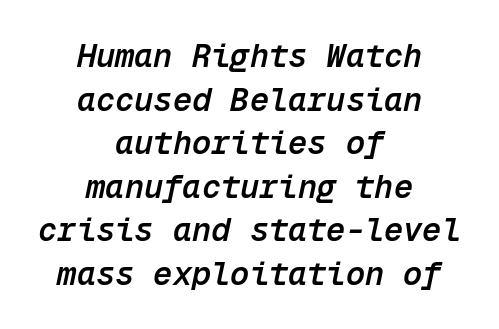
{"italic": "yes", "lean": "right", "slant_degrees": 12, "bold": "semi", "weight": "semibold", "width": "normal", "stroke_contrast": "low", "x_height": "medium", "monospaced": "yes", "underline": "no", "align": "center", "line_spacing": "normal", "line_spacing_ratio": 1.36, "letter_spacing": "normal", "letter_spacing_em": 0.0, "glyph_px": 32}
